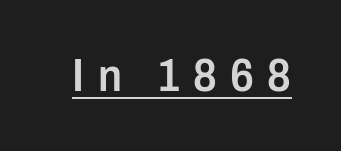
Q: Is the text bold? A: Semi-bold.
Q: Is the text italic (slanted)? A: No, it is upright.
Q: Is the typeface a serif or a sans-serif typeface? A: Sans-serif.
Q: Is the text underlined? A: Yes.
Q: Is the spacing between letters normal or unusually wide? A: Unusually wide.
Q: Width (condensed, normal, or wide)? A: Condensed.
Q: Stroke contrast? A: Low.
Q: x-height? A: Medium.
Q: Monospaced? A: No.
